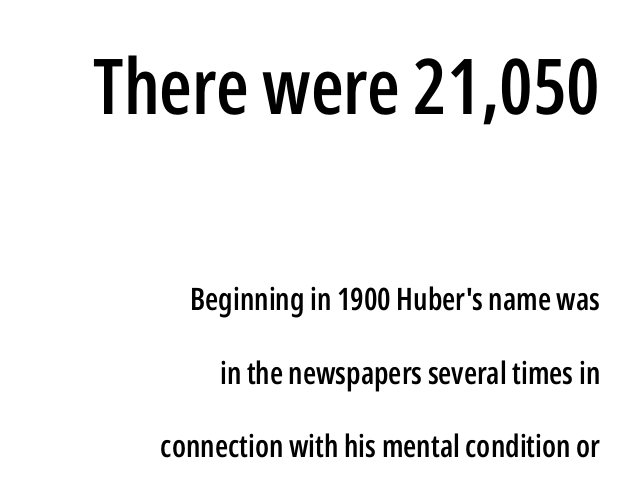
{"serif": "no", "italic": "no", "bold": "semi", "weight": "semibold", "width": "condensed", "stroke_contrast": "low", "x_height": "medium", "monospaced": "no", "underline": "no", "align": "right", "line_spacing": "loose", "line_spacing_ratio": 2.38, "letter_spacing": "normal", "letter_spacing_em": 0.0, "larger_block": "first", "size_ratio": 2.48, "glyph_px": 77}
